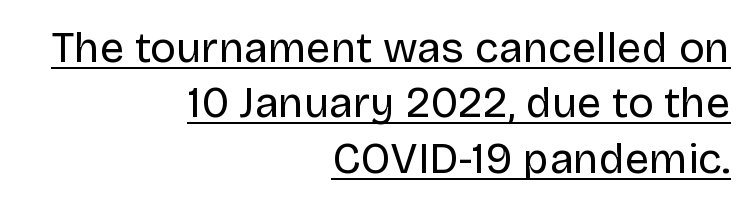
The image shows 43 px regular-weight sans-serif type, upright; set right-aligned, normal line spacing (1.29x), normal letter spacing, underlined; low stroke contrast and a large x-height.
